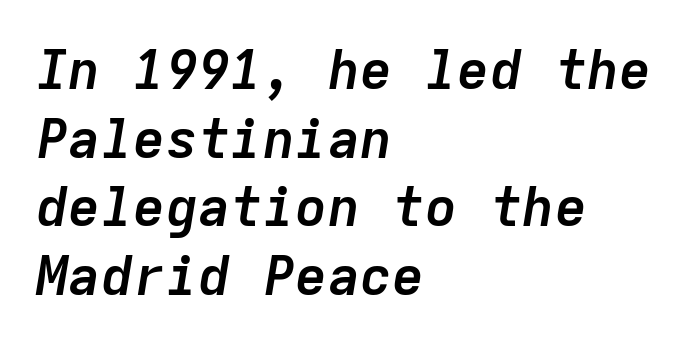
The image shows 54 px semibold type, italic (leaning right), monospaced; set left-aligned, normal line spacing (1.27x), normal letter spacing, not underlined; low stroke contrast and a medium x-height.
